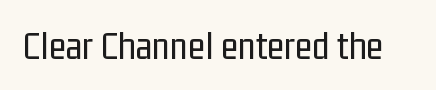
Stroke mass is kept to a normal reading level or below. Each letter keeps its own natural width here, so spacing adapts to shape. Honestly, there is no underline to notice here at all. The specimen reads as upright at a glance.
